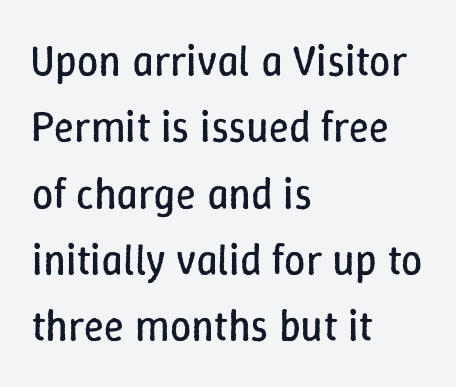
{"italic": "no", "bold": "no", "weight": "regular", "width": "normal", "stroke_contrast": "low", "x_height": "medium", "monospaced": "no", "underline": "no", "align": "left", "line_spacing": "normal", "line_spacing_ratio": 1.58, "letter_spacing": "normal", "letter_spacing_em": 0.0, "glyph_px": 42}
